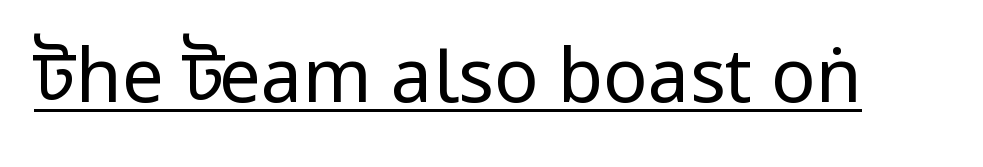
The image shows 74 px regular-weight, condensed sans-serif type, upright; set normal letter spacing, underlined; low stroke contrast.
